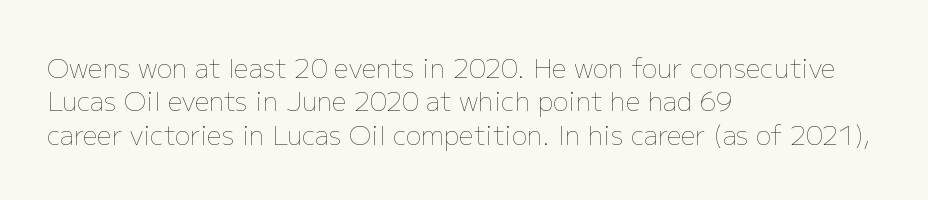
Q: Is the text bold? A: No.
Q: Is the text italic (slanted)? A: No, it is upright.
Q: Is the text underlined? A: No.
Q: How is the paragraph aligned? A: Left-aligned.
Q: Is the spacing between letters normal or unusually wide? A: Normal.
Q: Is the spacing between lines tight, normal or loose? A: Normal.
